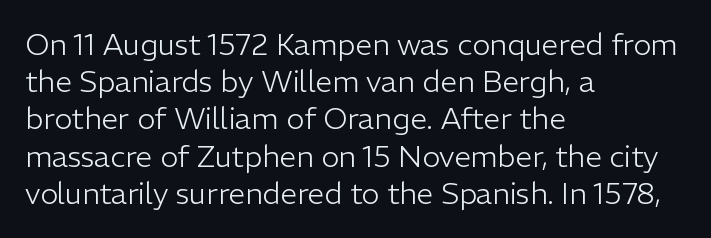
The image shows 30 px light sans-serif type, upright; set left-aligned, line spacing 1.24x, normal letter spacing, not underlined; low stroke contrast and a medium x-height.
